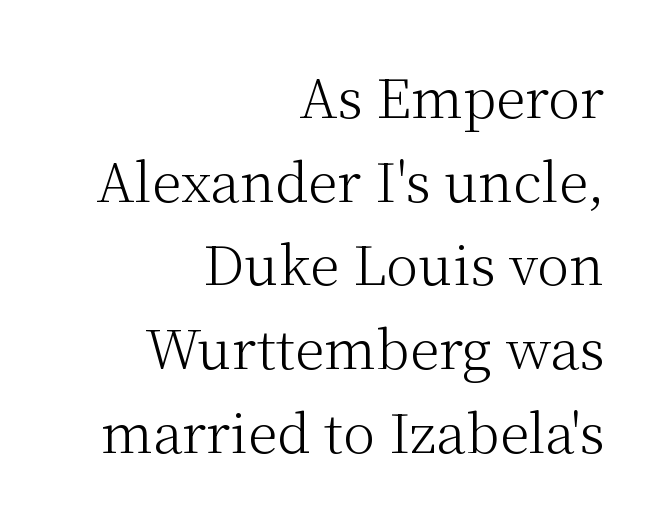
The image shows 54 px light serif type, upright; set right-aligned, normal line spacing (1.55x), normal letter spacing, not underlined; medium stroke contrast and a medium x-height.
